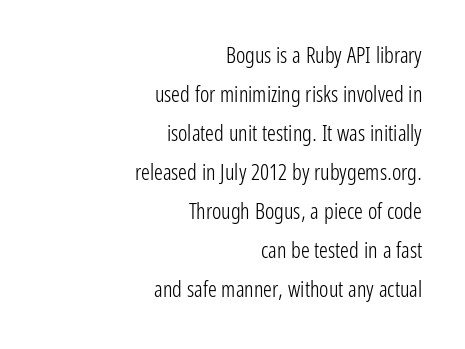
The image shows 22 px text type, upright; set right-aligned, line spacing 1.77x, normal letter spacing, not underlined.
